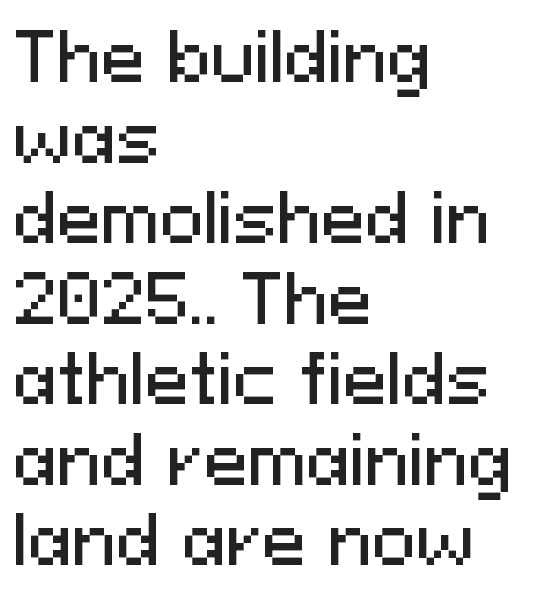
Q: Is the text italic (slanted)? A: No, it is upright.
Q: Is the typeface a serif or a sans-serif typeface? A: Sans-serif.
Q: Is the text underlined? A: No.
Q: How is the paragraph aligned? A: Left-aligned.
Q: Is the spacing between letters normal or unusually wide? A: Normal.
Q: Width (condensed, normal, or wide)? A: Normal.
Q: Stroke contrast? A: Medium.
Q: x-height? A: Medium.
Q: Monospaced? A: No.
